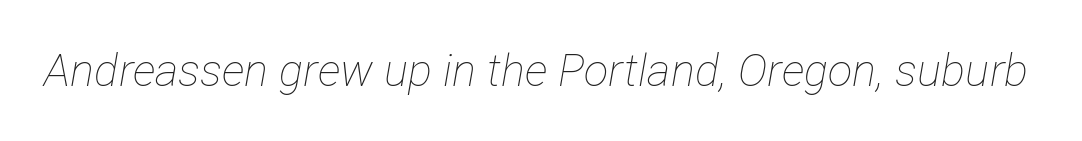
{"italic": "yes", "lean": "right", "slant_degrees": 12, "bold": "no", "weight": "thin", "width": "condensed", "stroke_contrast": "low", "x_height": "medium", "monospaced": "no", "underline": "no", "letter_spacing": "normal", "letter_spacing_em": 0.0, "glyph_px": 45}
